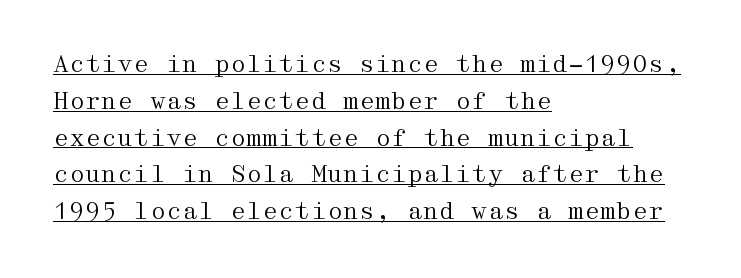
The text block is weighted toward the left margin, trailing off unevenly rightward. The gaps between neighbouring characters are ordinary and unremarkable. Compared with a typical body face, this is equally light or lighter still. The rendering uses the underline text-decoration. Line spacing here is normal.
